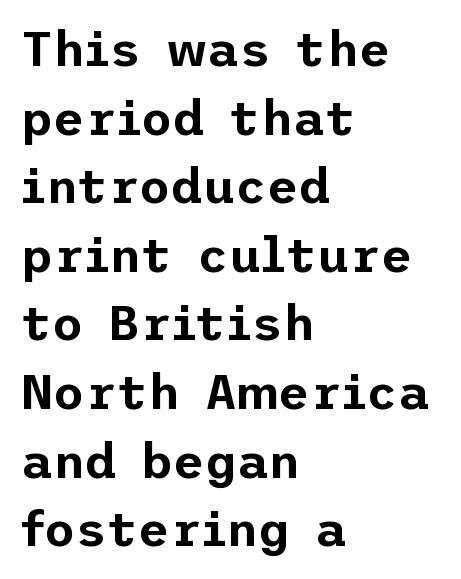
Check under the words: just untouched page. Each line starts at the same left margin while the right side varies. Baseline-to-baseline distance is the conventional proportion of letter height. Every stem runs plumb, perpendicular to the baseline.
